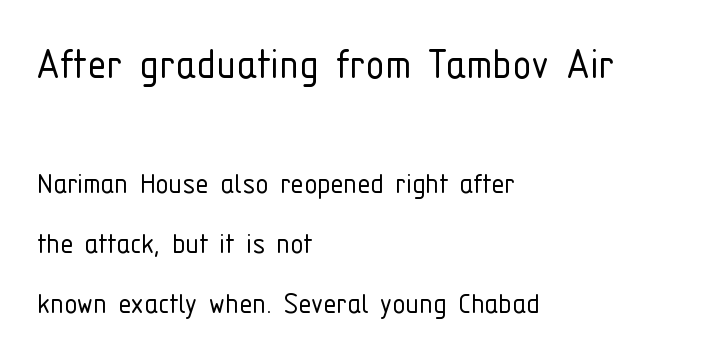
{"serif": "no", "italic": "no", "bold": "no", "weight": "light", "width": "condensed", "stroke_contrast": "low", "x_height": "medium", "monospaced": "no", "underline": "no", "align": "left", "line_spacing_ratio": 1.82, "letter_spacing": "normal", "letter_spacing_em": 0.0, "larger_block": "first", "size_ratio": 1.48, "glyph_px": 49}
